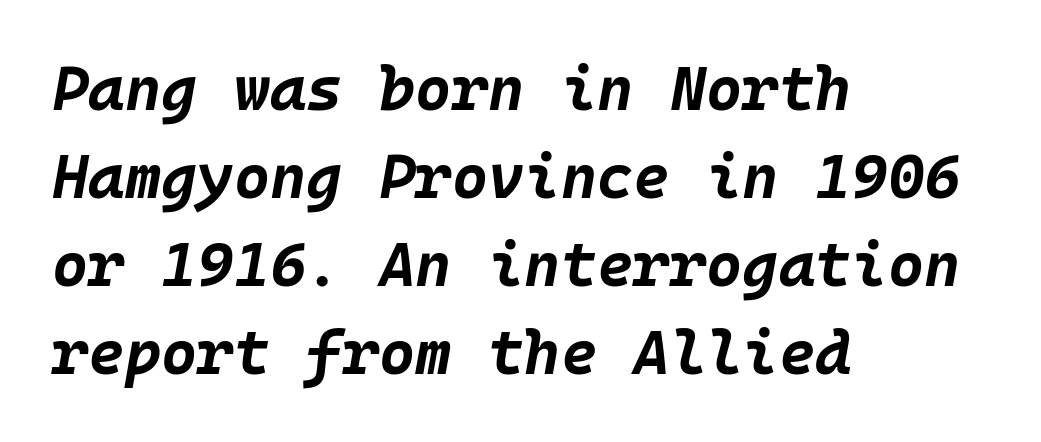
{"italic": "yes", "lean": "right", "slant_degrees": 10, "bold": "yes", "weight": "bold", "width": "normal", "stroke_contrast": "low", "x_height": "large", "underline": "no", "align": "left", "line_spacing": "normal", "line_spacing_ratio": 1.42, "letter_spacing": "normal", "letter_spacing_em": 0.0, "glyph_px": 62}
